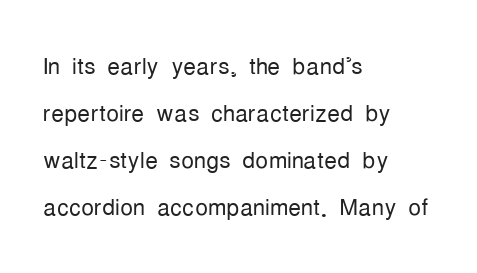
The image shows 32 px light, condensed sans-serif type, upright; set left-aligned, normal line spacing (1.47x), normal letter spacing, not underlined; low stroke contrast and a medium x-height.
